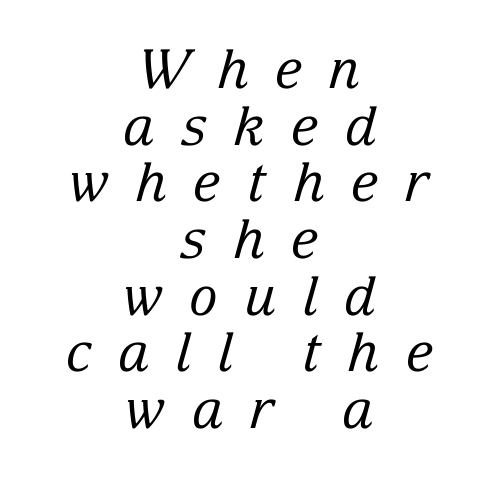
{"serif": "yes", "italic": "yes", "lean": "right", "slant_degrees": 15, "bold": "no", "weight": "regular", "width": "normal", "stroke_contrast": "low", "x_height": "medium", "monospaced": "no", "underline": "no", "align": "center", "line_spacing": "tight", "line_spacing_ratio": 1.05, "letter_spacing": "wide", "letter_spacing_em": 0.49, "glyph_px": 54}
